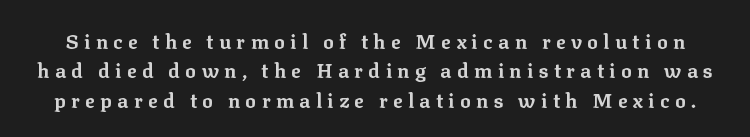
{"italic": "no", "bold": "yes", "underline": "no", "line_spacing": "normal", "line_spacing_ratio": 1.47, "letter_spacing": "wide", "letter_spacing_em": 0.27, "glyph_px": 20}
